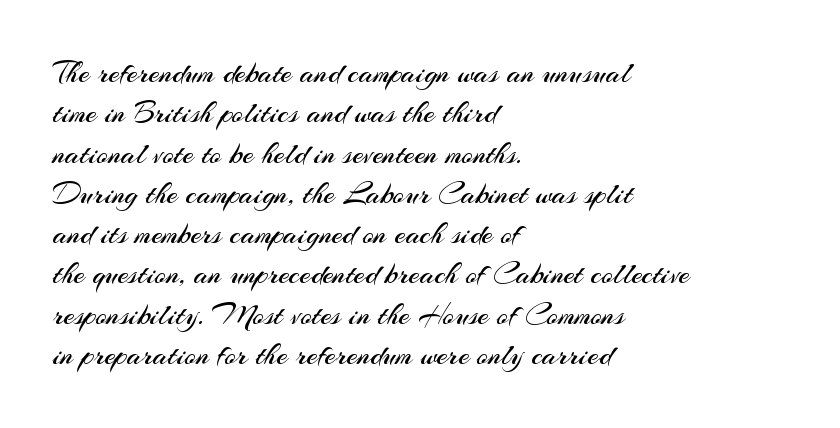
{"serif": "no", "bold": "no", "weight": "regular", "width": "normal", "stroke_contrast": "medium", "x_height": "small", "monospaced": "no", "underline": "no", "align": "left", "line_spacing": "normal", "line_spacing_ratio": 1.3, "letter_spacing": "normal", "letter_spacing_em": 0.0, "glyph_px": 31}
